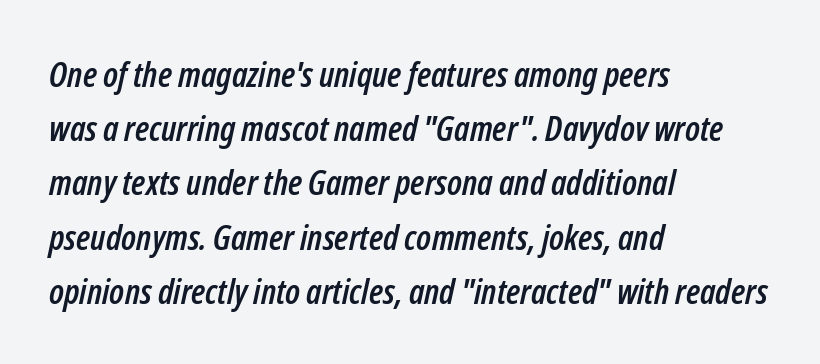
Q: Is the text italic (slanted)? A: Yes, it leans right by about 12 degrees.
Q: Is the text underlined? A: No.
Q: How is the paragraph aligned? A: Left-aligned.
Q: Is the spacing between letters normal or unusually wide? A: Normal.
Q: Is the spacing between lines tight, normal or loose? A: Normal.
Q: Width (condensed, normal, or wide)? A: Condensed.
Q: Stroke contrast? A: Low.
Q: x-height? A: Medium.
Q: Monospaced? A: No.
